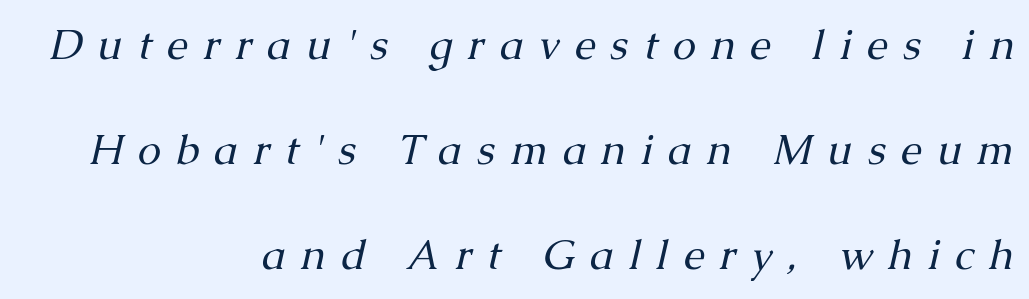
The image shows 42 px regular-weight serif type, italic (leaning right); set right-aligned, loose line spacing (2.5x), unusually wide letter spacing (+0.36 em), not underlined; medium stroke contrast and a medium x-height.
